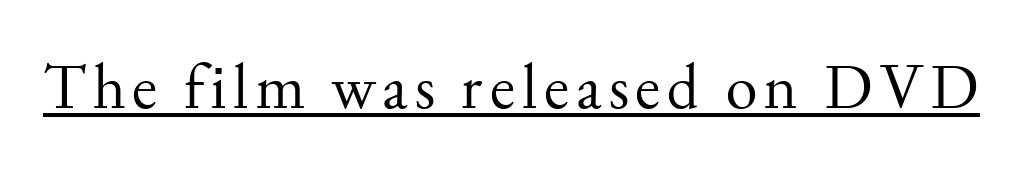
Ordinary non-slanted type is in use. Type style note: has serifs. Do the characters align in a grid? No, the font is proportional. The characters are drawn with everyday or finer stroke widths.
